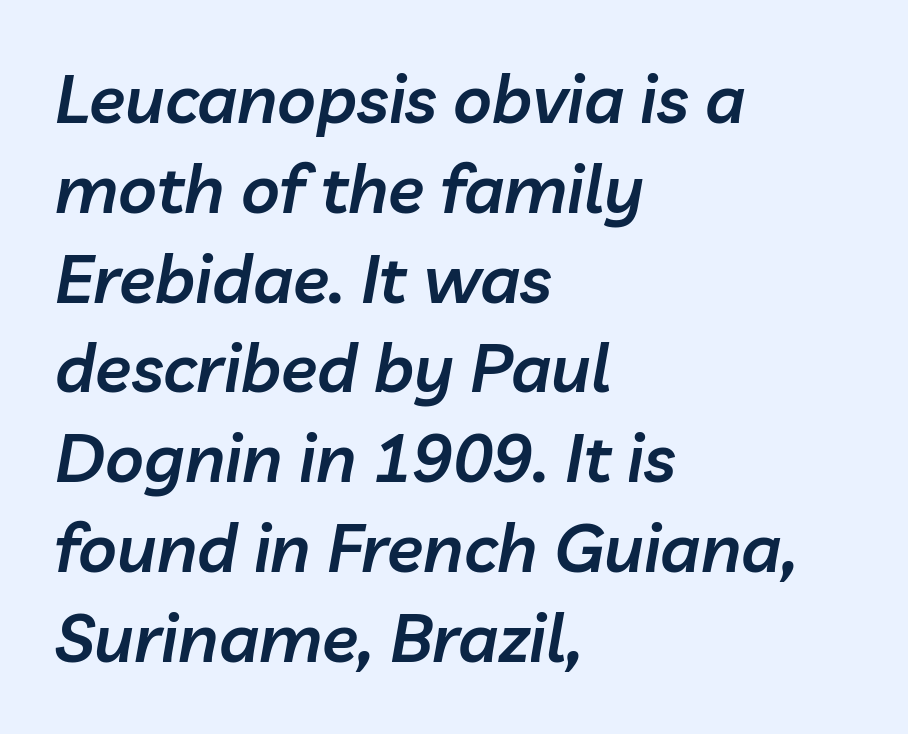
{"italic": "yes", "lean": "right", "slant_degrees": 10, "bold": "semi", "weight": "semibold", "width": "normal", "stroke_contrast": "low", "x_height": "medium", "monospaced": "no", "underline": "no", "align": "left", "line_spacing": "normal", "line_spacing_ratio": 1.34, "letter_spacing": "normal", "letter_spacing_em": 0.0, "glyph_px": 67}
